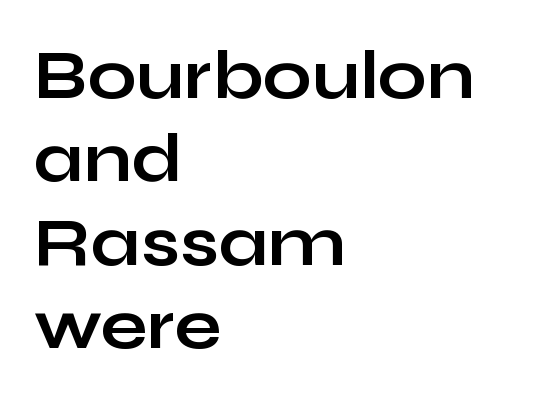
The image shows 69 px bold, wide sans-serif type, upright; set left-aligned, line spacing 1.21x, normal letter spacing, not underlined; low stroke contrast and a medium x-height.
